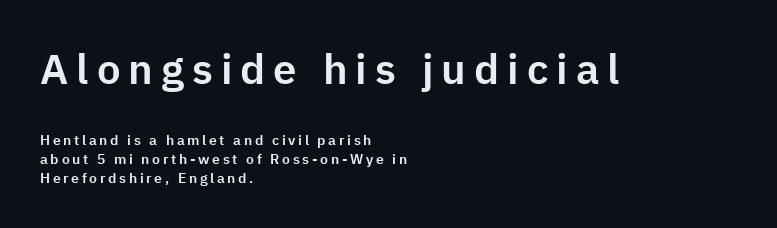
The image shows 42 px sans-serif type, upright; set left-aligned, normal line spacing (1.35x), not underlined; the first (top) block is 3.0x larger; low stroke contrast and a medium x-height.
